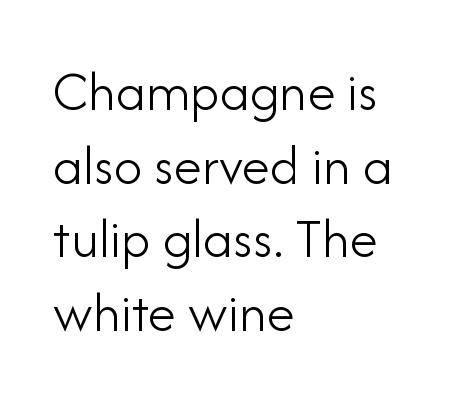
The image shows 57 px light sans-serif type, upright; set left-aligned, normal line spacing (1.29x), normal letter spacing, not underlined; low stroke contrast and a small x-height.
